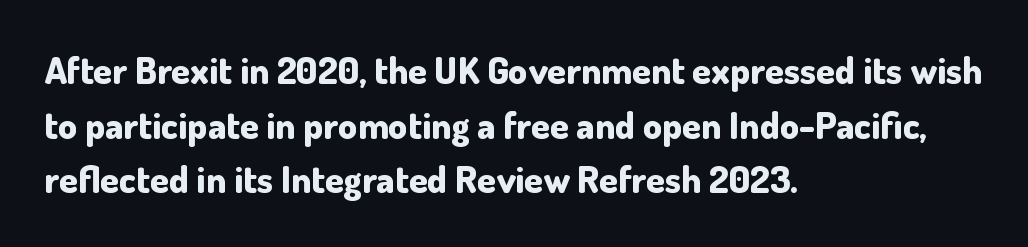
Each glyph is drawn with heavy, bold strokes. Do the characters align in a grid? No, the font is proportional. A typesetter would call this zero additional tracking. A typesetter would label this face a sans. Honestly, the row spacing looks completely unremarkable.
